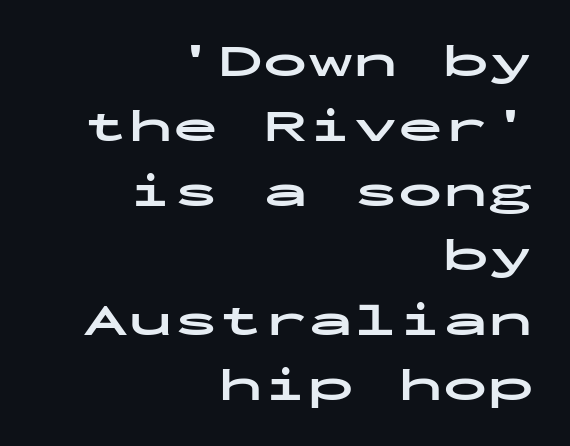
{"serif": "no", "italic": "no", "bold": "yes", "weight": "bold", "width": "wide", "stroke_contrast": "low", "x_height": "medium", "monospaced": "yes", "underline": "no", "align": "right", "line_spacing": "normal", "line_spacing_ratio": 1.44, "letter_spacing": "normal", "letter_spacing_em": 0.0, "glyph_px": 45}
